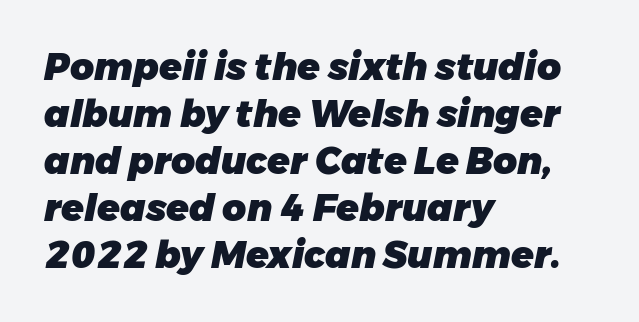
Q: Is the text bold? A: Yes.
Q: Is the text italic (slanted)? A: Yes, it leans right by about 11 degrees.
Q: Is the text underlined? A: No.
Q: How is the paragraph aligned? A: Left-aligned.
Q: Is the spacing between letters normal or unusually wide? A: Normal.
Q: Is the spacing between lines tight, normal or loose? A: Normal.
Q: Width (condensed, normal, or wide)? A: Normal.
Q: Stroke contrast? A: Low.
Q: x-height? A: Medium.
Q: Monospaced? A: No.
